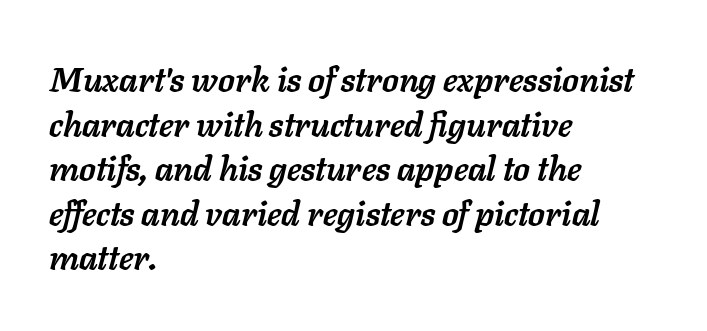
The specimen reads as italic at a glance. This sample keeps an unexceptional amount of space between lines. The strip under each line holds only bare page. Caption: multi-line text, flush left, ragged right.
